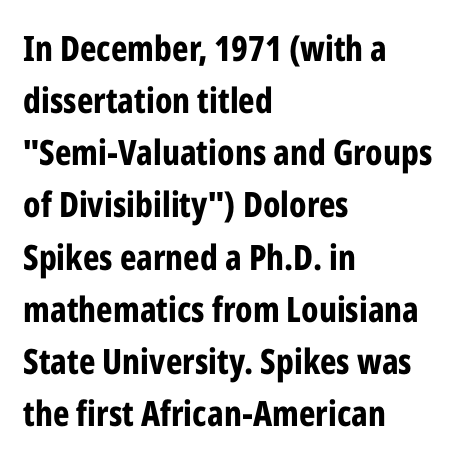
Reading down the column, the eye jumps a familiar distance to each next line. This sample has the flowing, uneven cadence of proportional lettering. Students, note that the glyphs here touch the page at normal intervals. Nope, not italic — everything's standing straight. The letters carry no serifs — their stems end cleanly without finishing strokes. Alignment: flush left.
